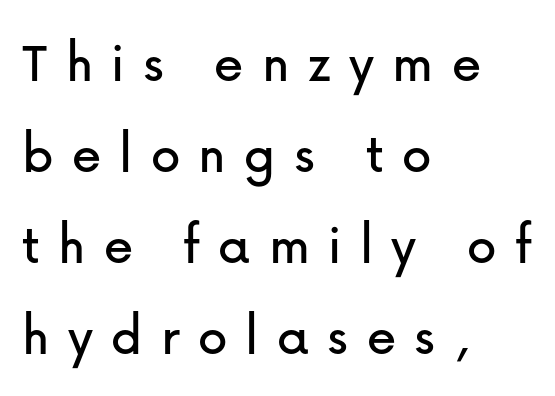
{"serif": "no", "italic": "no", "width": "normal", "stroke_contrast": "low", "x_height": "medium", "monospaced": "no", "underline": "no", "align": "left", "line_spacing": "normal", "line_spacing_ratio": 1.54, "letter_spacing": "wide", "letter_spacing_em": 0.31, "glyph_px": 59}
